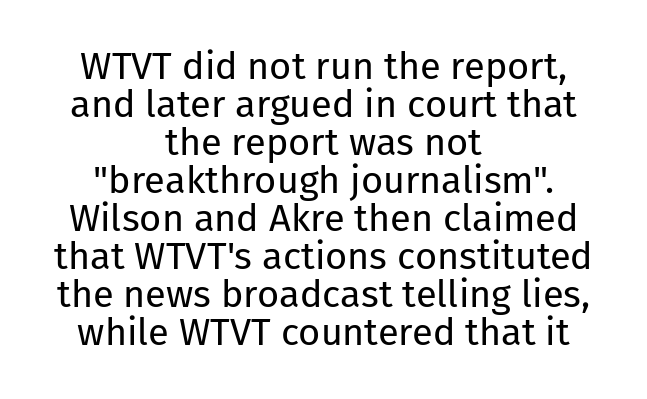
The image shows 38 px regular-weight sans-serif type, upright; set centered, tight line spacing (1.0x), normal letter spacing, not underlined; low stroke contrast and a medium x-height.
